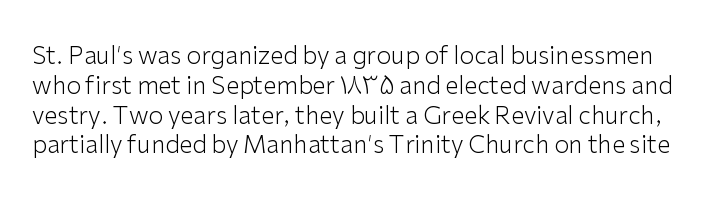
{"italic": "no", "bold": "no", "underline": "no", "line_spacing_ratio": 1.24, "letter_spacing": "normal", "letter_spacing_em": 0.0, "glyph_px": 24}
